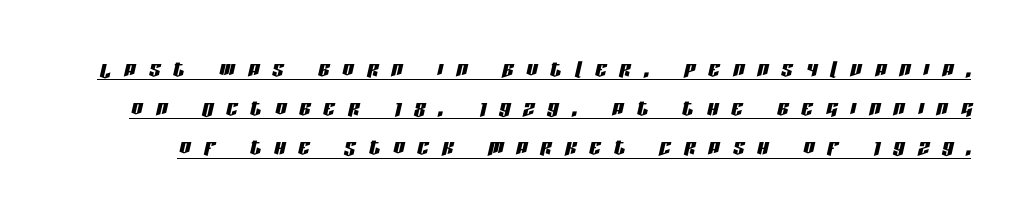
{"italic": "yes", "lean": "right", "slant_degrees": 13, "width": "condensed", "stroke_contrast": "low", "x_height": "large", "monospaced": "no", "underline": "yes", "line_spacing": "normal", "line_spacing_ratio": 1.4, "letter_spacing": "wide", "letter_spacing_em": 0.47, "glyph_px": 28}
